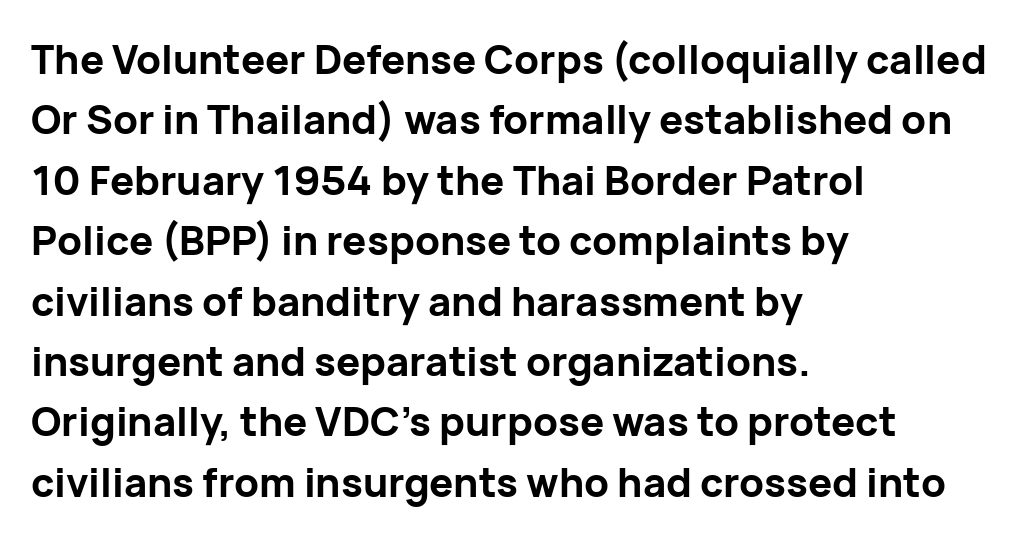
{"serif": "no", "italic": "no", "bold": "yes", "weight": "bold", "width": "normal", "stroke_contrast": "low", "x_height": "medium", "monospaced": "no", "underline": "no", "align": "left", "line_spacing": "normal", "line_spacing_ratio": 1.51, "letter_spacing": "normal", "letter_spacing_em": 0.0, "glyph_px": 40}
